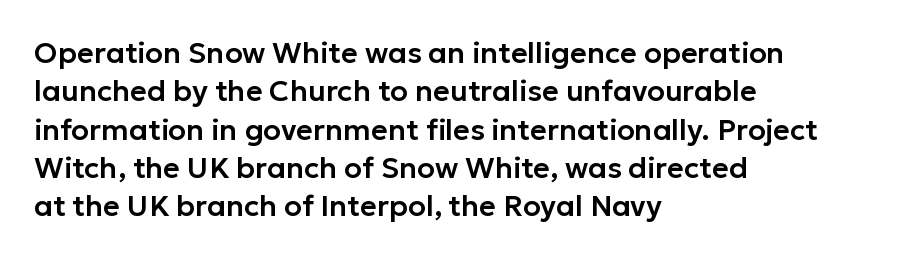
{"serif": "no", "italic": "no", "width": "normal", "stroke_contrast": "low", "x_height": "medium", "monospaced": "no", "underline": "no", "align": "left", "line_spacing": "normal", "line_spacing_ratio": 1.32, "letter_spacing": "normal", "letter_spacing_em": 0.0, "glyph_px": 29}
